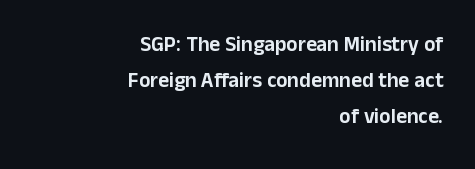
This rendering features lettering with no underline. The typography opts for an upright posture over an oblique one. The letterforms sit shoulder to shoulder at normal distance. Leftover space on each line is placed entirely before the opening word.
